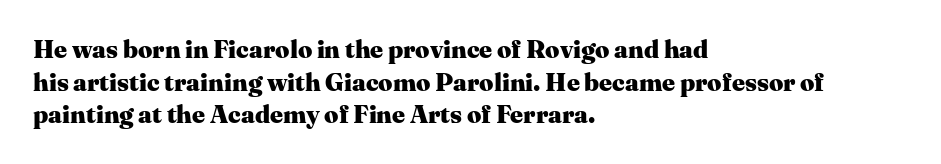
{"italic": "no", "bold": "yes", "underline": "no", "align": "left", "line_spacing": "normal", "line_spacing_ratio": 1.31, "letter_spacing": "normal", "letter_spacing_em": 0.0, "glyph_px": 25}
